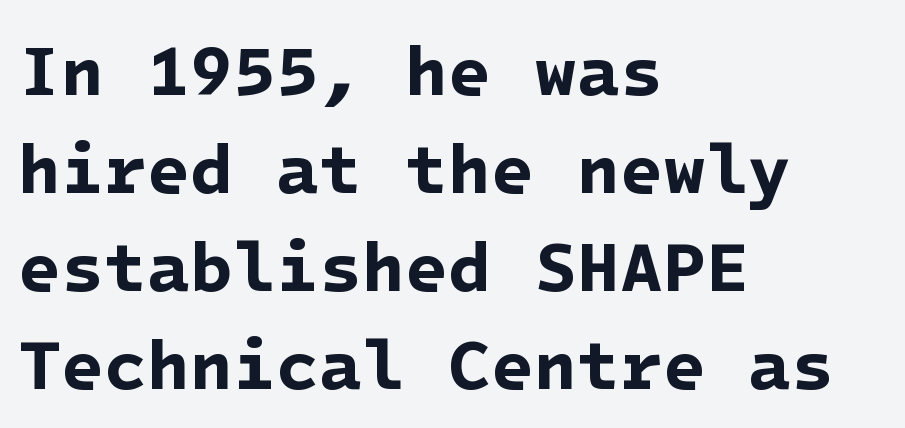
{"serif": "no", "bold": "yes", "weight": "bold", "width": "normal", "stroke_contrast": "low", "x_height": "medium", "underline": "no", "align": "left", "line_spacing": "normal", "line_spacing_ratio": 1.4, "letter_spacing": "normal", "letter_spacing_em": 0.0, "glyph_px": 70}
